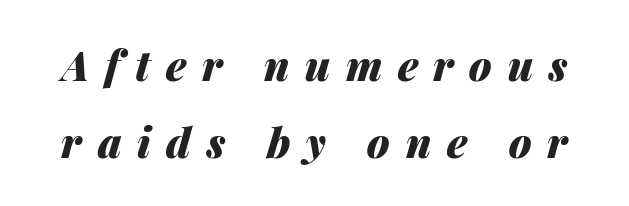
{"italic": "yes", "lean": "right", "slant_degrees": 14, "bold": "yes", "weight": "heavy", "width": "normal", "stroke_contrast": "medium", "x_height": "medium", "monospaced": "no", "underline": "no", "line_spacing_ratio": 1.89, "letter_spacing": "wide", "letter_spacing_em": 0.38, "glyph_px": 41}
